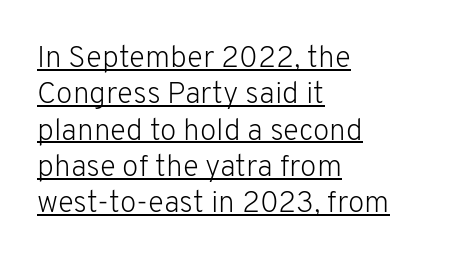
Q: Is the text bold? A: No.
Q: Is the text italic (slanted)? A: No, it is upright.
Q: Is the typeface a serif or a sans-serif typeface? A: Sans-serif.
Q: Is the text underlined? A: Yes.
Q: How is the paragraph aligned? A: Left-aligned.
Q: Is the spacing between letters normal or unusually wide? A: Normal.
Q: Width (condensed, normal, or wide)? A: Normal.
Q: Stroke contrast? A: Low.
Q: x-height? A: Medium.
Q: Monospaced? A: No.
